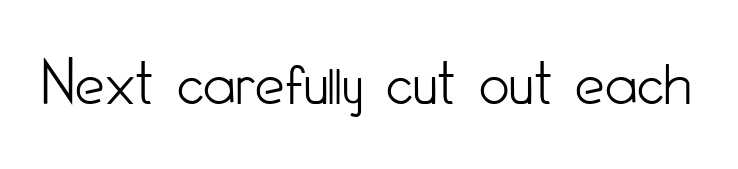
Q: Is the text bold? A: No.
Q: Is the text italic (slanted)? A: No, it is upright.
Q: Is the typeface a serif or a sans-serif typeface? A: Sans-serif.
Q: Is the text underlined? A: No.
Q: Is the spacing between letters normal or unusually wide? A: Normal.
Q: Width (condensed, normal, or wide)? A: Condensed.
Q: Stroke contrast? A: Low.
Q: x-height? A: Small.
Q: Monospaced? A: No.
